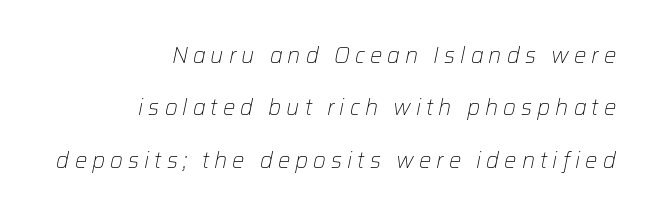
The image shows 22 px text type, italic (leaning right); set right-aligned, loose line spacing (2.38x), unusually wide letter spacing (+0.23 em), not underlined.
